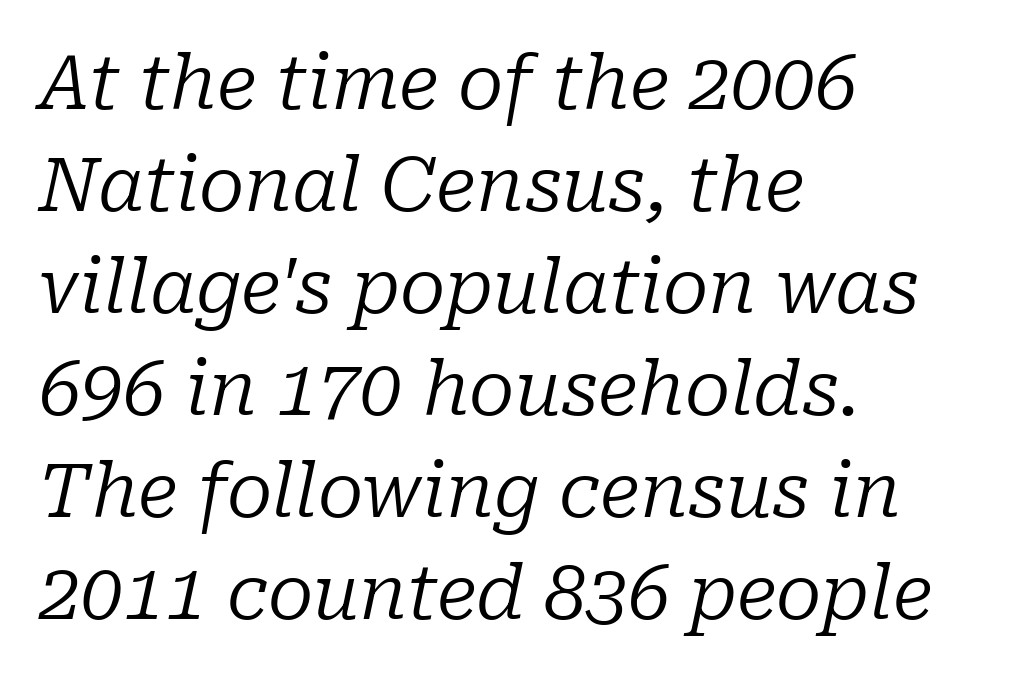
The image shows 75 px regular-weight serif type, italic (leaning right); set left-aligned, normal line spacing (1.36x), normal letter spacing, not underlined; low stroke contrast and a medium x-height.
